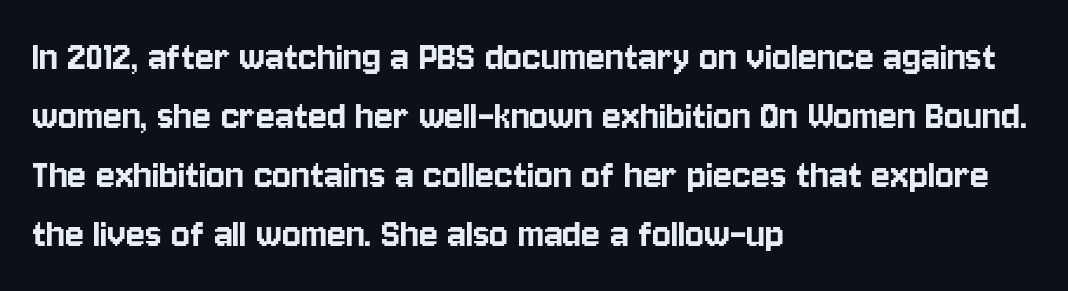
The font's upright variant was chosen for this text. Beneath every word, the page is bare. Spacing verdict: proportional, widths tailored to each character. The ragged edge is on the right, which tells us the setting is flush left. This rendering employs a face without finishing strokes, i.e., a sans-serif.
